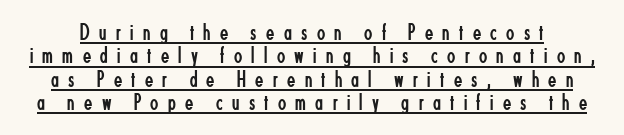
The image shows 24 px text type, upright; set tight line spacing (0.97x), unusually wide letter spacing (+0.39 em), underlined.
